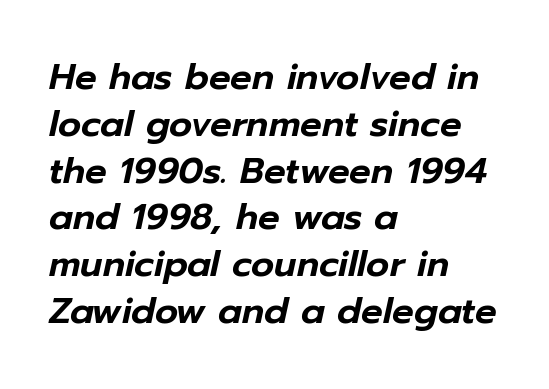
The type is set solid horizontally, with unmodified tracking. Do the characters align in a grid? No, the font is proportional. Quick note: interline space is typical. Each line starts at the same left margin while the right side varies.
